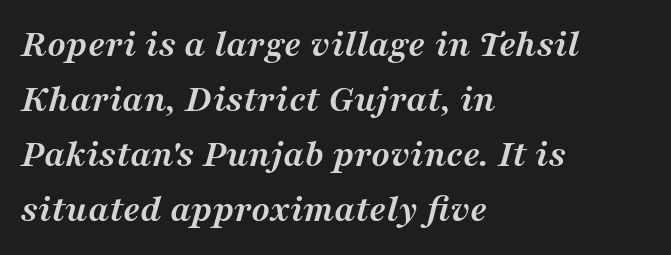
You can tell it's italic because the verticals aren't actually vertical. Yep, those are serifs on the letters. A typesetter would call this leading conventional body-copy spacing. There is no visible air inserted between adjacent glyphs. The space directly below the letters is spotless.
